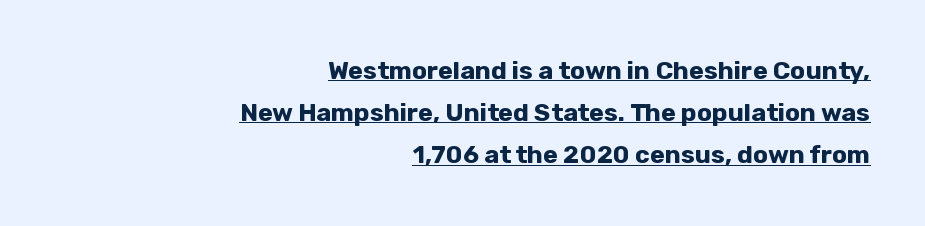
The typography opts for an upright posture over an oblique one. Look at the stroke-to-counter ratio: heavy, a bold. The face used here is rendered with its standard letterfit. The text block is weighted toward the right margin, trailing off unevenly leftward. How would I describe the line gaps? Plain and ordinary. The string is rendered with underlining switched on.
